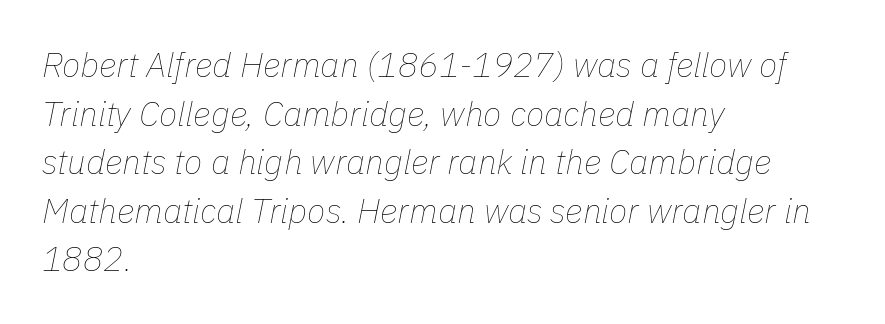
All the whitespace from short lines collects on the right. These lines are rendered in a variable-pitch font. On a weight scale, this lands at 450 or below. Students, note that the glyphs here touch the page at normal intervals. Bare-footed words on every line. It's the slanting kind of type.
